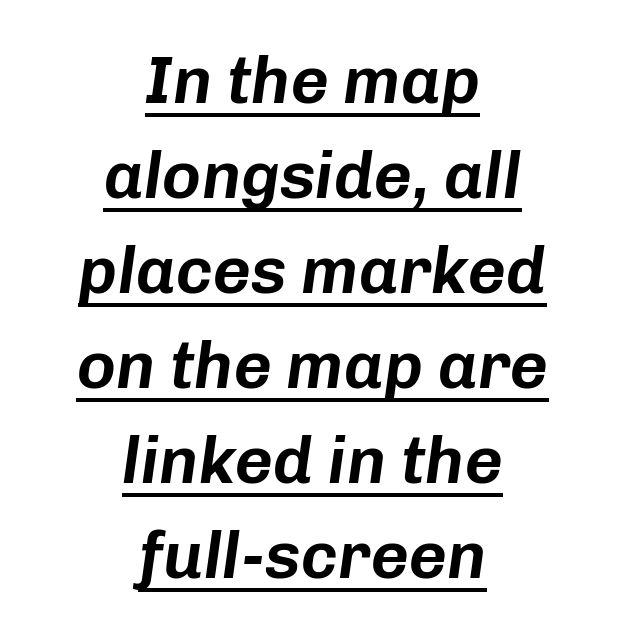
The image shows 66 px text type, italic (leaning right); set centered, normal line spacing (1.44x), normal letter spacing, underlined; low stroke contrast and a medium x-height.
